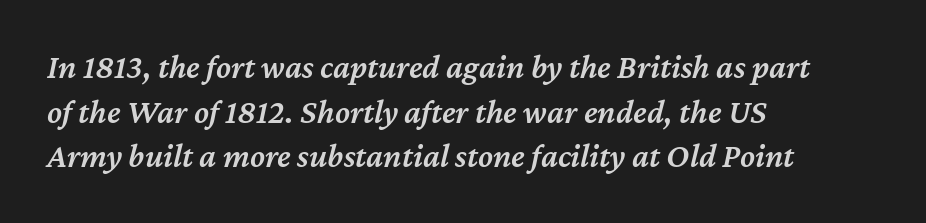
Reading down the block, your eye returns to a fixed left position each line. What weight is shown? A semibold, between regular and bold. Compared with ordinary roman type, these characters are visibly tilted. Summary of vertical rhythm: regular, with standard interline spacing.
